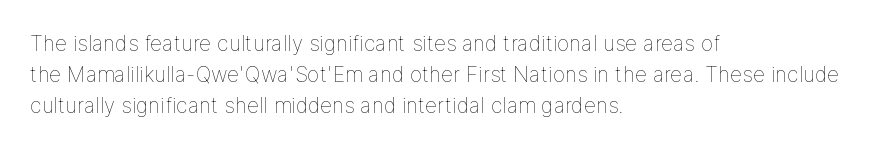
Q: Is the text bold? A: No.
Q: Is the text italic (slanted)? A: No, it is upright.
Q: Is the text underlined? A: No.
Q: How is the paragraph aligned? A: Left-aligned.
Q: Is the spacing between letters normal or unusually wide? A: Normal.
Q: Is the spacing between lines tight, normal or loose? A: Normal.
